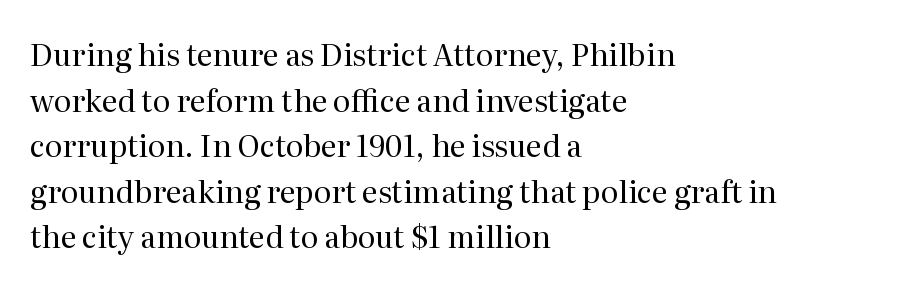
{"serif": "yes", "italic": "no", "bold": "no", "weight": "regular", "width": "normal", "stroke_contrast": "medium", "x_height": "medium", "monospaced": "no", "underline": "no", "align": "left", "line_spacing": "normal", "line_spacing_ratio": 1.52, "letter_spacing": "normal", "letter_spacing_em": 0.0, "glyph_px": 30}
